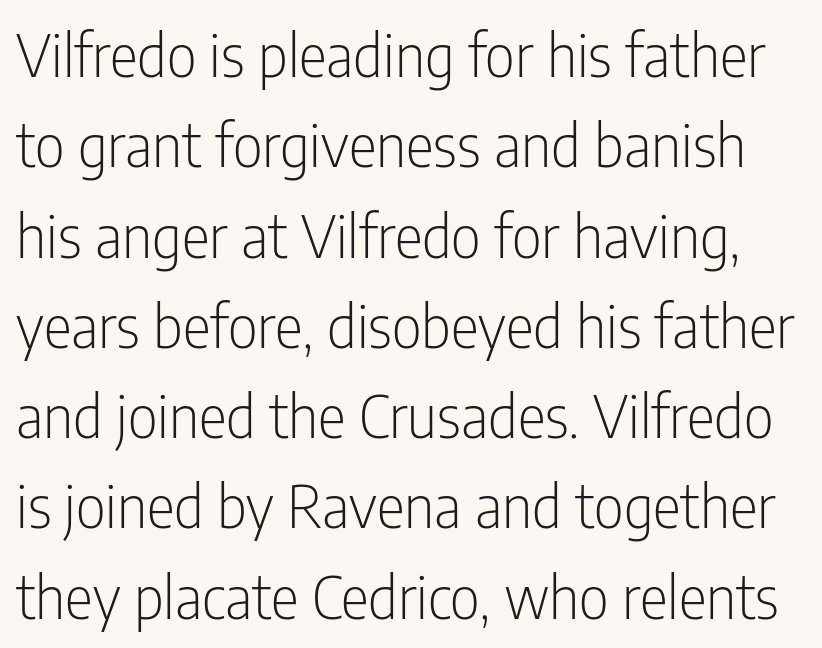
The designer went with a sans here, leaving each stem footless. Students, observe: this is what conventionally led text looks like. Weight class: somewhere from thin through regular. Letters rest on an invisible, unmarked baseline. The line texture is even and compact thanks to regular tracking.
